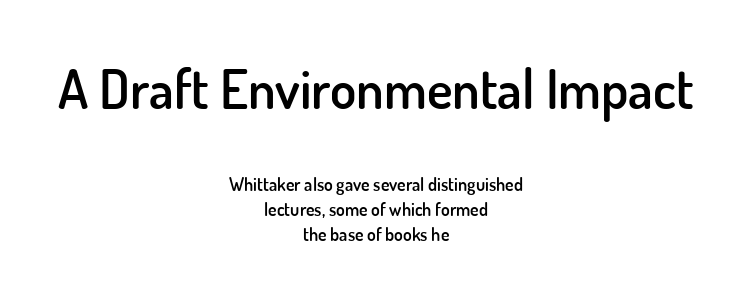
Leading matches the norm, producing a regular column. The string is rendered with underlining switched off. Spacing between characters is what you'd get straight out of the box. Rendered with straight, roman letterforms.
